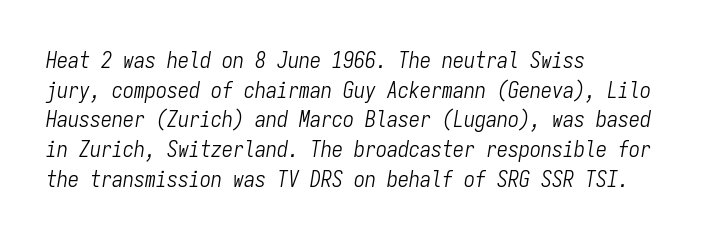
Inter-character spacing is left at the font's built-in metrics. The designer left line spacing at the default. Layout note: lines flush left. The font sits on the lighter half of the weight spectrum, regular included. Quick note: underline off.
